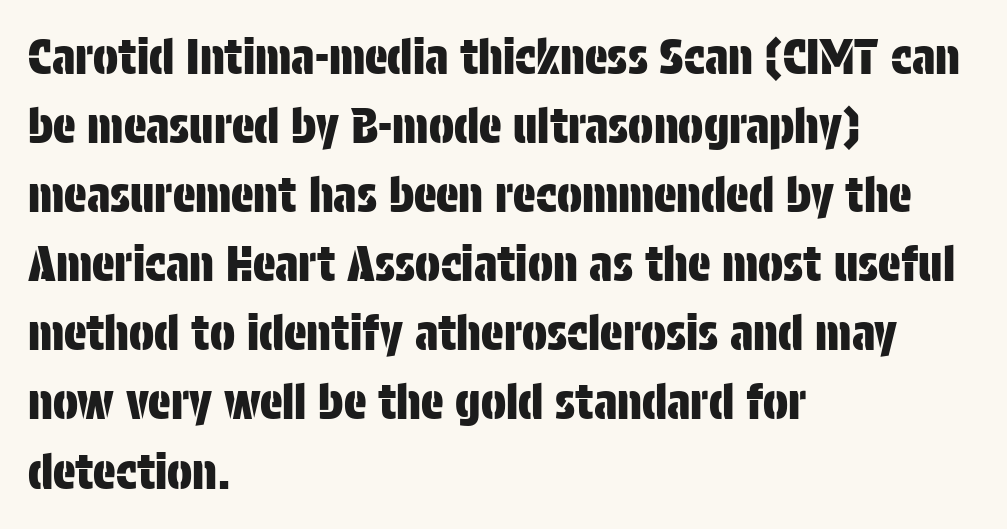
Think of a printed novel: that variable character pitch is what you see here. Check under the words: just untouched page. One glance says typical: line gaps are just what's usual. Here the glyphs are tracked normally, forming tight word shapes.
